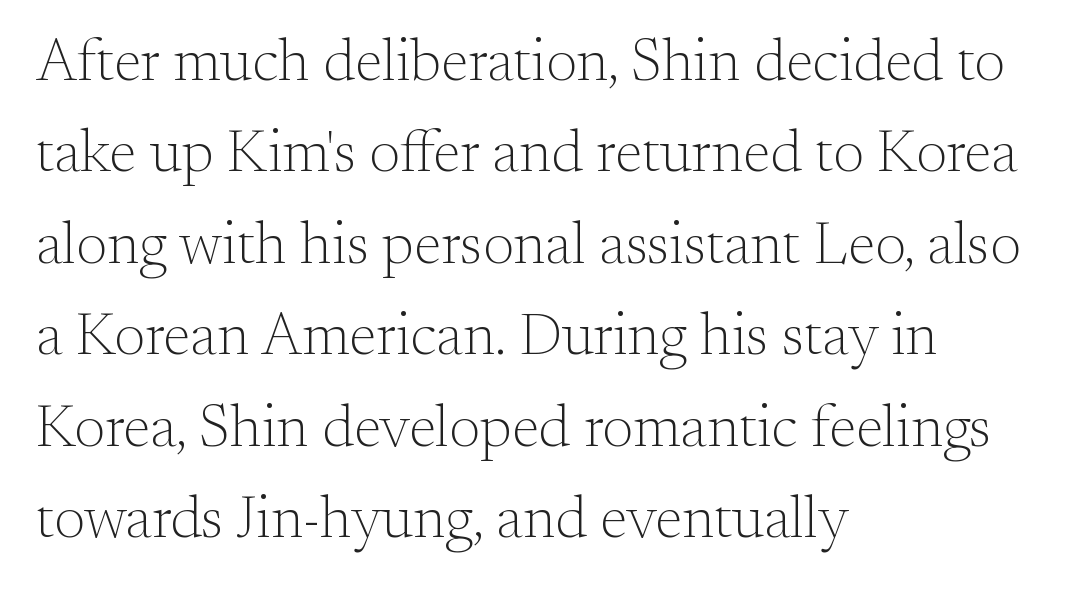
Q: Is the text bold? A: No.
Q: Is the text italic (slanted)? A: No, it is upright.
Q: Is the typeface a serif or a sans-serif typeface? A: Serif.
Q: Is the text underlined? A: No.
Q: How is the paragraph aligned? A: Left-aligned.
Q: Is the spacing between letters normal or unusually wide? A: Normal.
Q: Is the spacing between lines tight, normal or loose? A: Normal.
Q: Width (condensed, normal, or wide)? A: Normal.
Q: Stroke contrast? A: Medium.
Q: x-height? A: Small.
Q: Monospaced? A: No.
